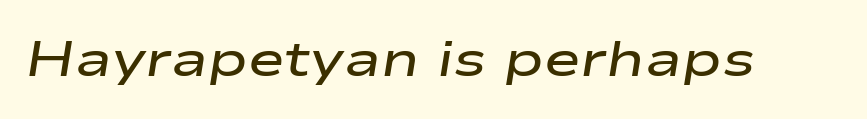
The foot of each line stays bare and open. The glyphs have the mass of a demibold cut, below bold. The passage shown is typed in a proportional face where columns would drift. The gaps between neighbouring characters are ordinary and unremarkable. Compared with ordinary roman type, these characters are visibly tilted.
